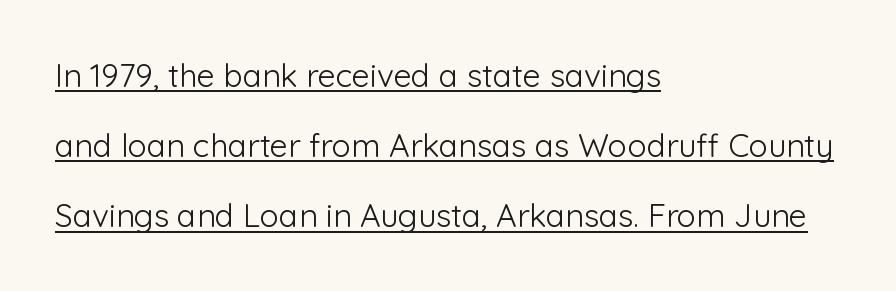
Q: Is the text bold? A: No.
Q: Is the text italic (slanted)? A: No, it is upright.
Q: Is the typeface a serif or a sans-serif typeface? A: Sans-serif.
Q: Is the text underlined? A: Yes.
Q: How is the paragraph aligned? A: Left-aligned.
Q: Is the spacing between letters normal or unusually wide? A: Normal.
Q: Is the spacing between lines tight, normal or loose? A: Loose.
Q: Width (condensed, normal, or wide)? A: Normal.
Q: Stroke contrast? A: Low.
Q: x-height? A: Medium.
Q: Monospaced? A: No.
